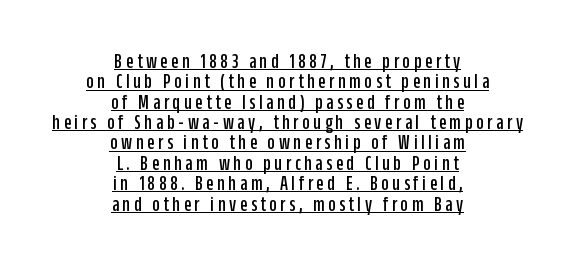
Underlined type. No italicization has been applied; the sample stays upright. Each new line begins almost immediately beneath the previous one. Horizontally, the lines are justified to the midpoint only.
